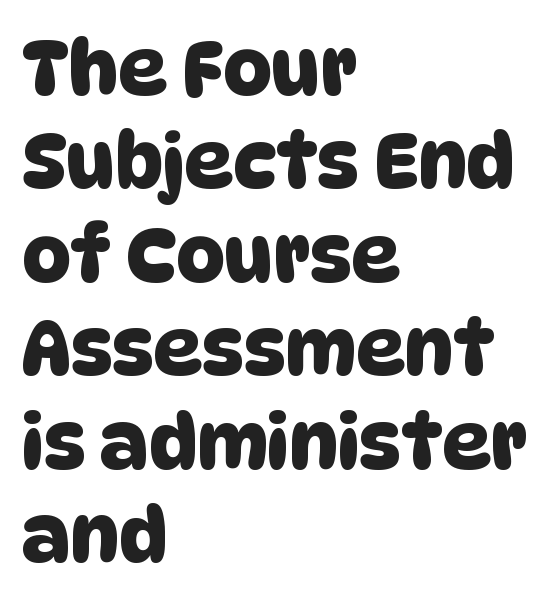
Q: Is the typeface a serif or a sans-serif typeface? A: Sans-serif.
Q: Is the text underlined? A: No.
Q: How is the paragraph aligned? A: Left-aligned.
Q: Is the spacing between letters normal or unusually wide? A: Normal.
Q: Width (condensed, normal, or wide)? A: Normal.
Q: Stroke contrast? A: Low.
Q: x-height? A: Large.
Q: Monospaced? A: No.
